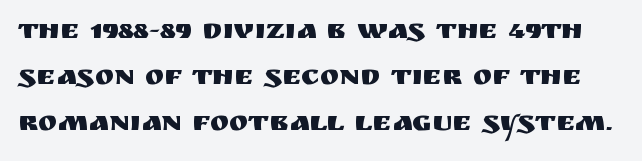
Q: Is the text italic (slanted)? A: No, it is upright.
Q: Is the typeface a serif or a sans-serif typeface? A: Sans-serif.
Q: Is the text underlined? A: No.
Q: Is the spacing between letters normal or unusually wide? A: Normal.
Q: Is the spacing between lines tight, normal or loose? A: Normal.
Q: Width (condensed, normal, or wide)? A: Normal.
Q: Stroke contrast? A: Medium.
Q: x-height? A: Large.
Q: Monospaced? A: No.
